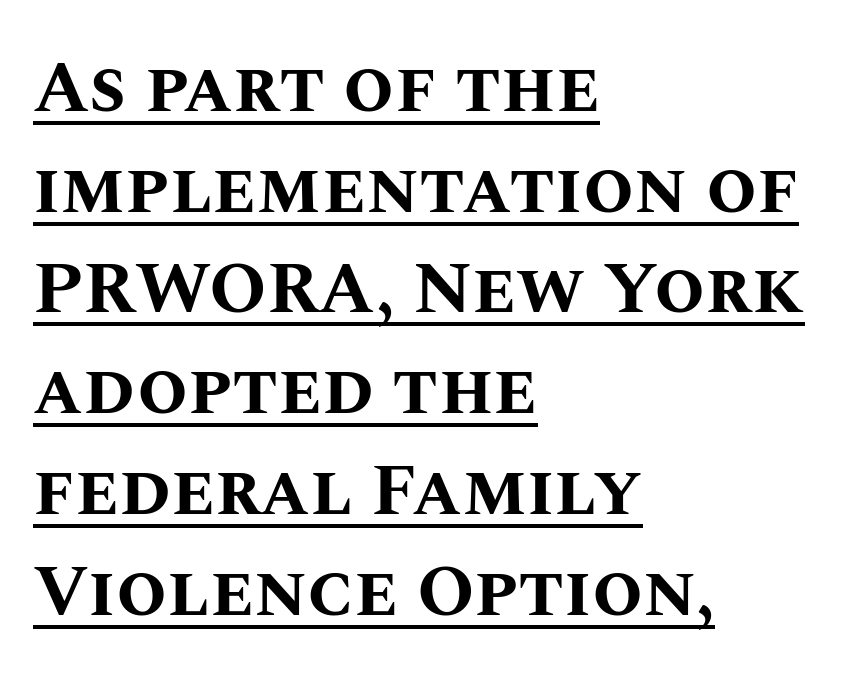
{"italic": "no", "bold": "yes", "weight": "bold", "width": "normal", "stroke_contrast": "medium", "x_height": "large", "monospaced": "no", "underline": "yes", "align": "left", "line_spacing": "normal", "line_spacing_ratio": 1.38, "letter_spacing": "normal", "letter_spacing_em": 0.0, "glyph_px": 73}
